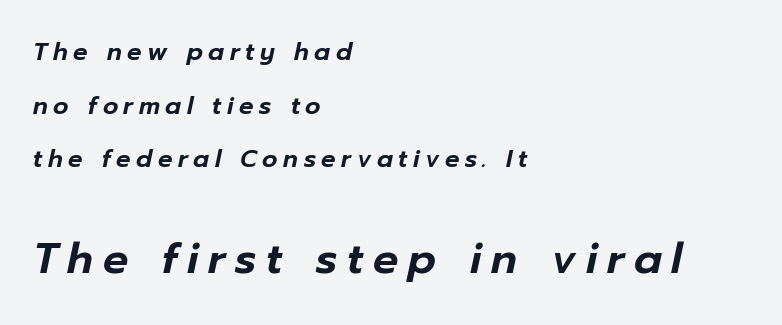
The strip under each line holds only bare page. A typesetter would call this leading open, well beyond the default. Italic: yes, the glyphs are oblique. What stands out about the letter spacing? Its width — letters are far apart. Here the designer chose a conventional face with non-uniform glyph widths. Notice how the passage keeps a crisp vertical edge on the left only.
